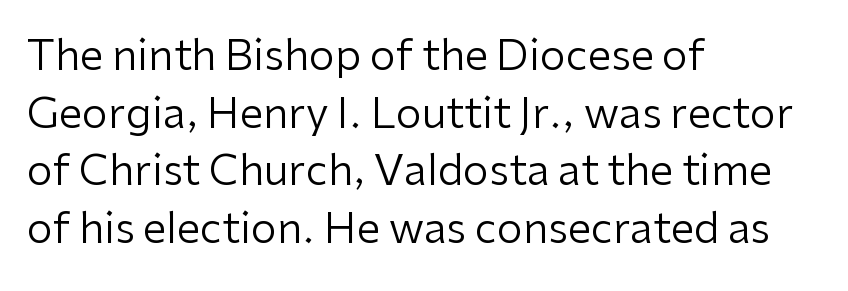
The image shows 42 px regular-weight sans-serif type, upright; set left-aligned, normal line spacing (1.37x), normal letter spacing, not underlined; low stroke contrast and a medium x-height.
